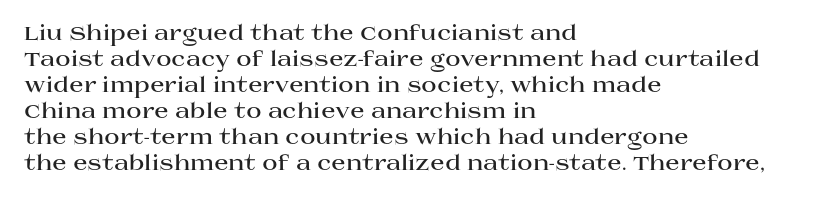
Q: Is the text bold? A: Yes.
Q: Is the text italic (slanted)? A: No, it is upright.
Q: Is the text underlined? A: No.
Q: How is the paragraph aligned? A: Left-aligned.
Q: Is the spacing between letters normal or unusually wide? A: Normal.
